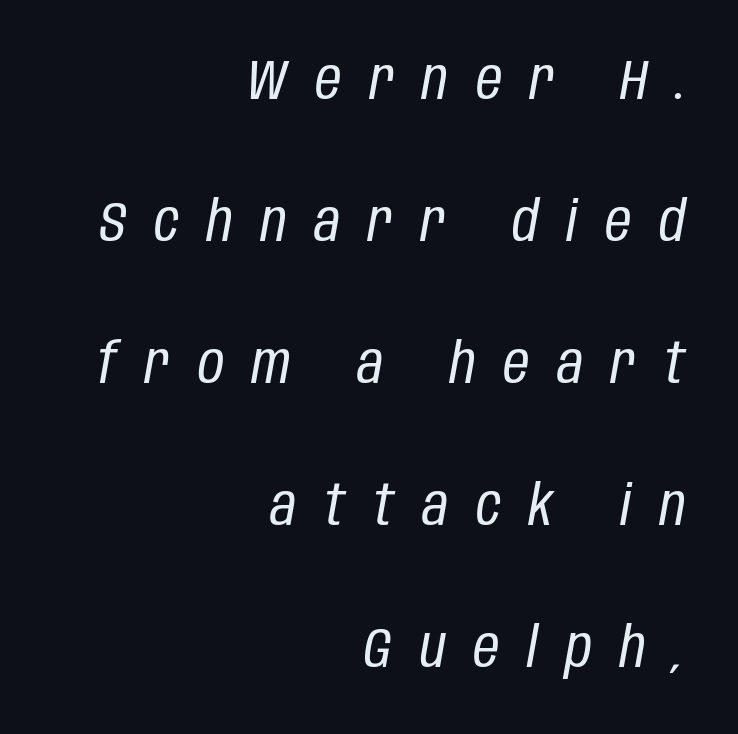
{"italic": "yes", "lean": "right", "slant_degrees": 10, "bold": "no", "weight": "regular", "width": "condensed", "stroke_contrast": "low", "x_height": "large", "monospaced": "no", "underline": "no", "align": "right", "line_spacing": "loose", "line_spacing_ratio": 2.49, "letter_spacing": "wide", "letter_spacing_em": 0.49, "glyph_px": 57}
